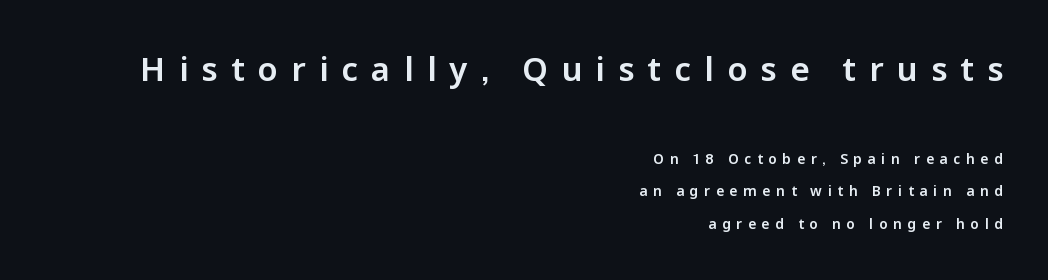
{"serif": "no", "italic": "no", "width": "normal", "stroke_contrast": "low", "x_height": "medium", "monospaced": "no", "underline": "no", "align": "right", "line_spacing": "loose", "line_spacing_ratio": 2.34, "letter_spacing": "wide", "letter_spacing_em": 0.4, "larger_block": "first", "size_ratio": 2.36, "glyph_px": 33}
